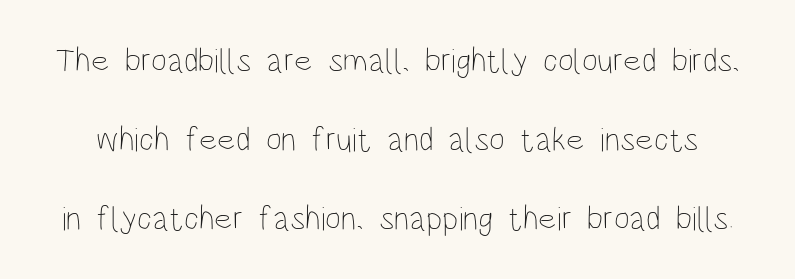
{"italic": "no", "bold": "no", "weight": "thin", "width": "condensed", "stroke_contrast": "low", "x_height": "large", "monospaced": "no", "underline": "no", "line_spacing": "loose", "line_spacing_ratio": 2.32, "letter_spacing": "normal", "letter_spacing_em": 0.0, "glyph_px": 34}
